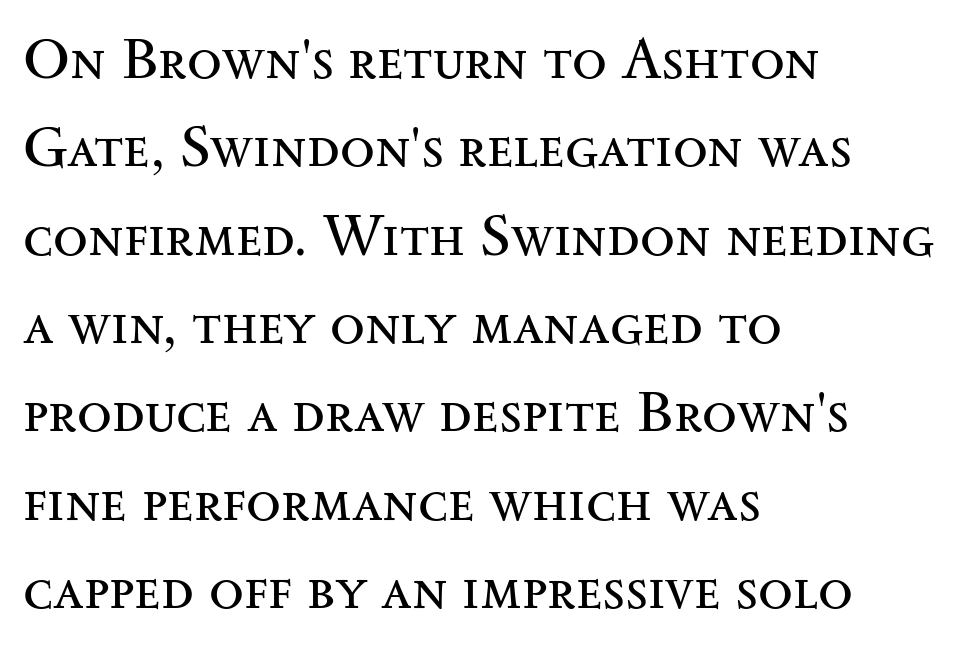
The image shows 57 px regular-weight, wide serif type, upright; set left-aligned, normal line spacing (1.55x), normal letter spacing, not underlined; medium stroke contrast and a small x-height.
